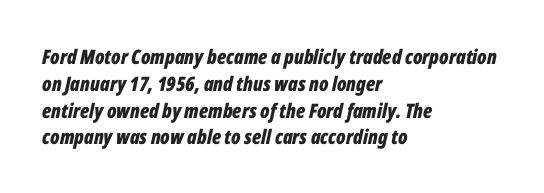
{"italic": "yes", "lean": "right", "slant_degrees": 12, "bold": "yes", "underline": "no", "align": "left", "line_spacing": "normal", "line_spacing_ratio": 1.34, "letter_spacing": "normal", "letter_spacing_em": 0.0, "glyph_px": 20}
